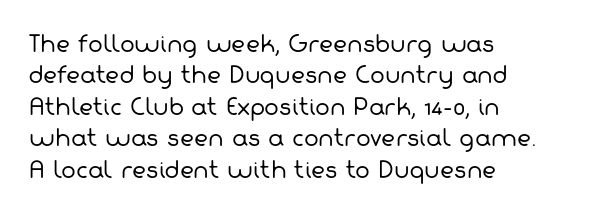
The face used here is rendered with its standard letterfit. Underlining? Definitely not there. The rows are spaced the way most documents space them. Caption: multi-line text, flush left, ragged right.
